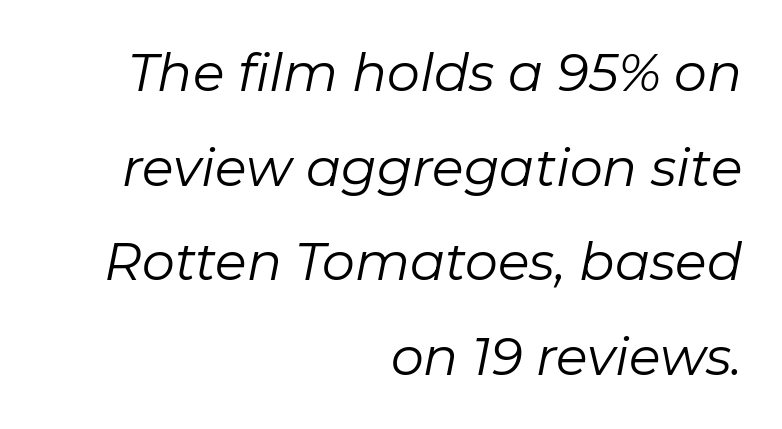
{"italic": "yes", "lean": "right", "slant_degrees": 11, "bold": "no", "weight": "regular", "width": "normal", "stroke_contrast": "low", "x_height": "medium", "monospaced": "no", "underline": "no", "align": "right", "line_spacing_ratio": 1.82, "letter_spacing": "normal", "letter_spacing_em": 0.0, "glyph_px": 52}
